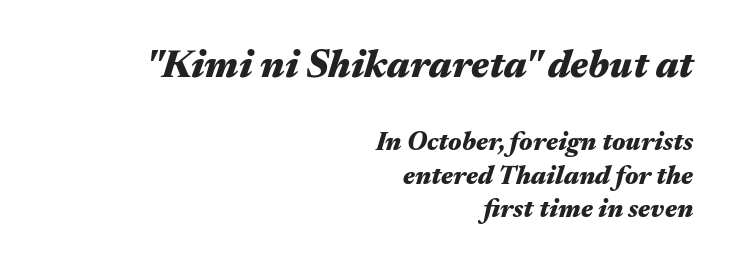
{"italic": "yes", "lean": "right", "slant_degrees": 17, "bold": "yes", "weight": "heavy", "width": "wide", "stroke_contrast": "medium", "x_height": "medium", "monospaced": "no", "underline": "no", "align": "right", "line_spacing": "normal", "line_spacing_ratio": 1.3, "letter_spacing": "normal", "letter_spacing_em": 0.0, "larger_block": "first", "size_ratio": 1.5, "glyph_px": 39}
